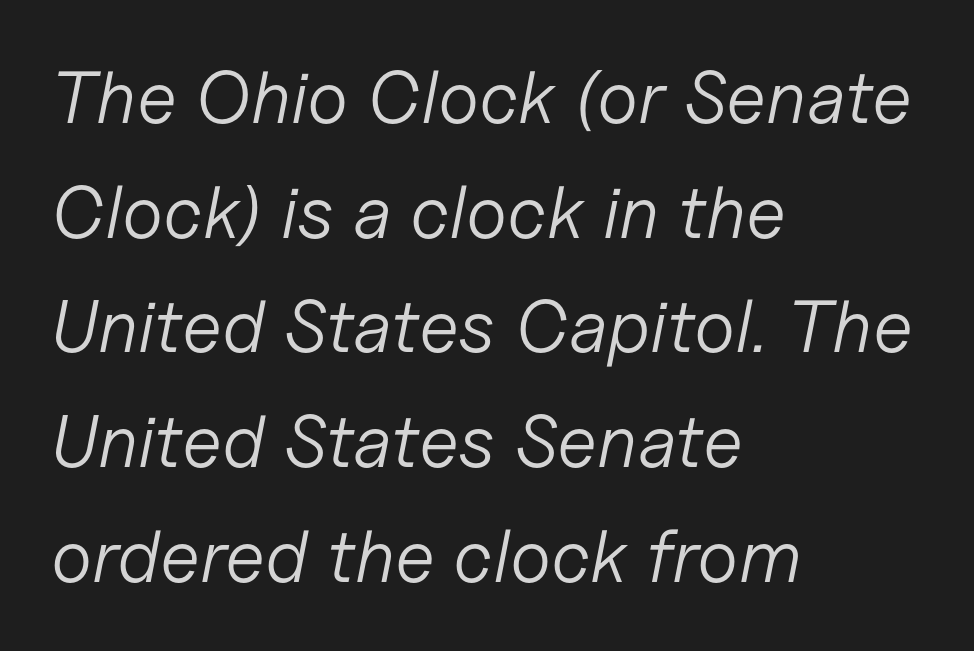
{"italic": "yes", "lean": "right", "slant_degrees": 11, "bold": "no", "weight": "light", "width": "normal", "stroke_contrast": "low", "x_height": "medium", "monospaced": "no", "underline": "no", "align": "left", "line_spacing": "normal", "line_spacing_ratio": 1.55, "letter_spacing": "normal", "letter_spacing_em": 0.0, "glyph_px": 74}
